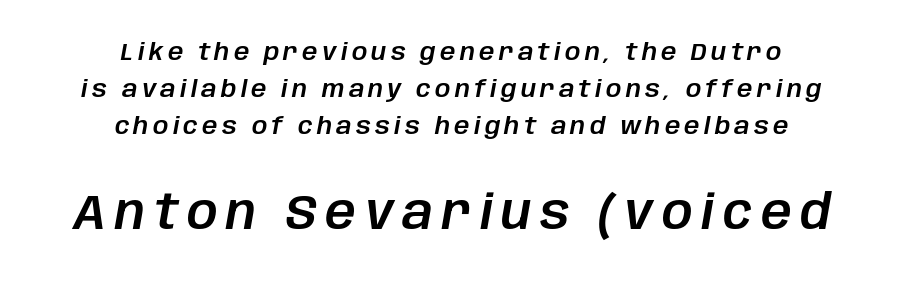
Q: Is the text italic (slanted)? A: Yes, it leans right by about 10 degrees.
Q: Is the text underlined? A: No.
Q: How is the paragraph aligned? A: Centered.
Q: Is the spacing between lines tight, normal or loose? A: Normal.
Q: Which block of text is set in a larger size, the first (top) or the second (bottom)? A: The second (bottom) one.
Q: Width (condensed, normal, or wide)? A: Normal.
Q: Stroke contrast? A: Low.
Q: x-height? A: Large.
Q: Monospaced? A: No.
